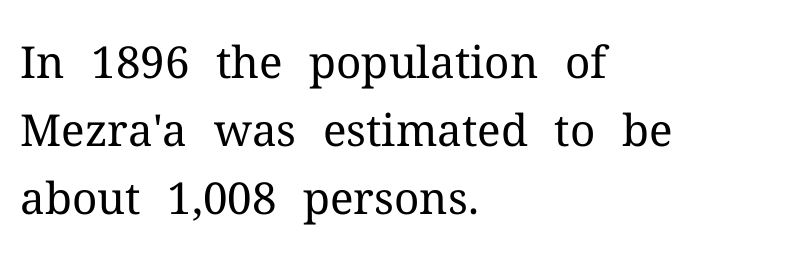
Q: Is the text bold? A: No.
Q: Is the text italic (slanted)? A: No, it is upright.
Q: Is the typeface a serif or a sans-serif typeface? A: Serif.
Q: Is the text underlined? A: No.
Q: How is the paragraph aligned? A: Left-aligned.
Q: Is the spacing between letters normal or unusually wide? A: Normal.
Q: Is the spacing between lines tight, normal or loose? A: Normal.
Q: Width (condensed, normal, or wide)? A: Normal.
Q: Stroke contrast? A: Medium.
Q: x-height? A: Medium.
Q: Monospaced? A: No.
